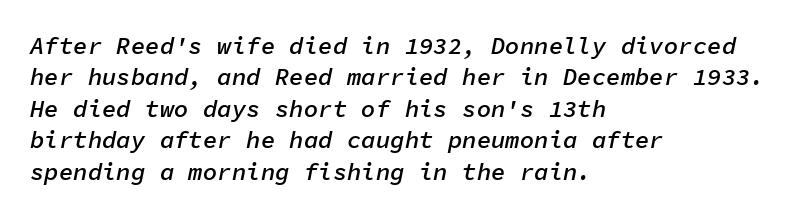
Does the leading feel generous? No, just average. Compared with an ordinary text face, these strokes are moderately heavier — a semibold. Has an underline been added? It has not. The rendering keeps characters at their native spacing.
